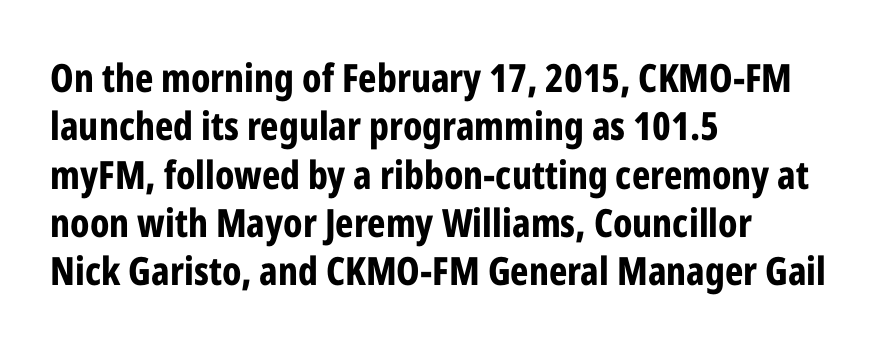
{"serif": "no", "italic": "no", "bold": "yes", "weight": "bold", "width": "condensed", "stroke_contrast": "low", "x_height": "medium", "monospaced": "no", "underline": "no", "align": "left", "line_spacing_ratio": 1.24, "letter_spacing": "normal", "letter_spacing_em": 0.0, "glyph_px": 39}
